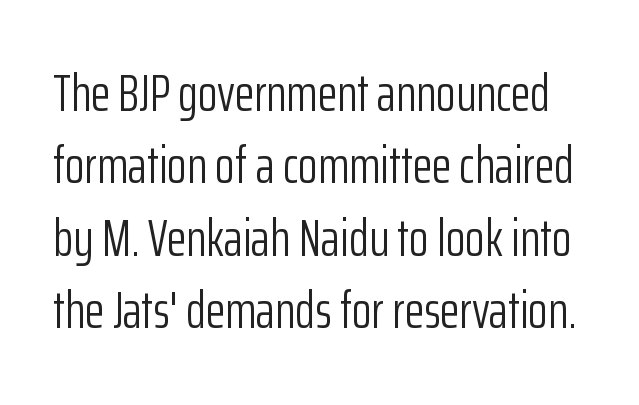
The image shows 51 px light, condensed sans-serif type, upright; set normal line spacing (1.42x), normal letter spacing, not underlined; low stroke contrast and a medium x-height.
